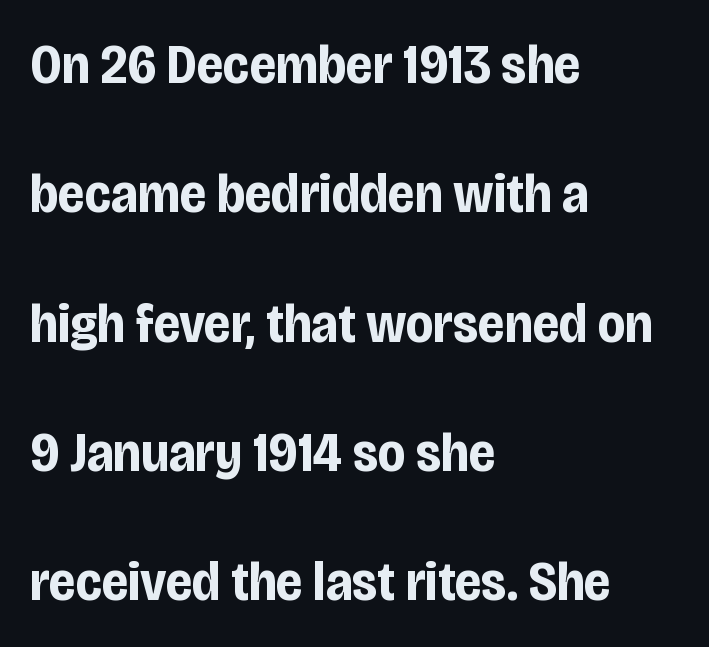
{"serif": "no", "italic": "no", "bold": "yes", "weight": "bold", "width": "condensed", "stroke_contrast": "low", "x_height": "large", "monospaced": "no", "underline": "no", "align": "left", "line_spacing": "loose", "line_spacing_ratio": 2.31, "letter_spacing": "normal", "letter_spacing_em": 0.0, "glyph_px": 56}
